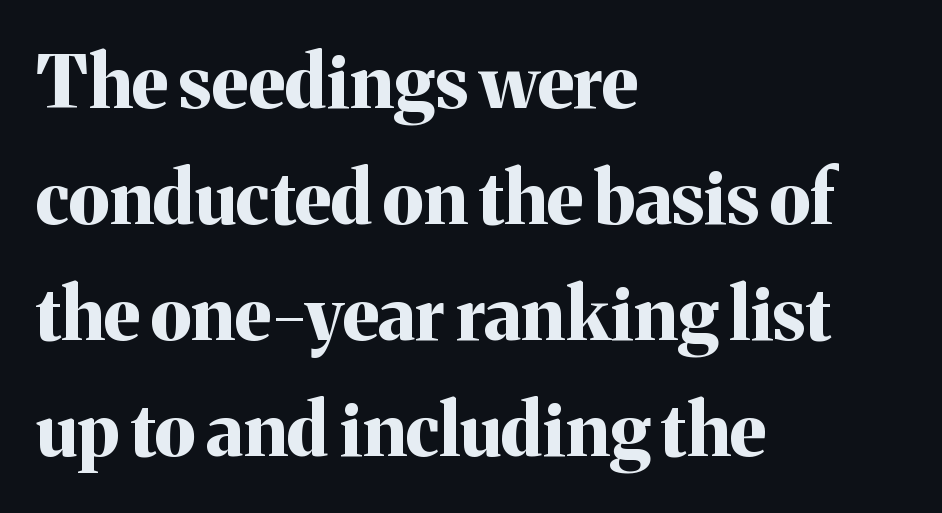
Q: Is the text bold? A: Yes.
Q: Is the text italic (slanted)? A: No, it is upright.
Q: Is the typeface a serif or a sans-serif typeface? A: Serif.
Q: Is the text underlined? A: No.
Q: How is the paragraph aligned? A: Left-aligned.
Q: Is the spacing between letters normal or unusually wide? A: Normal.
Q: Is the spacing between lines tight, normal or loose? A: Normal.
Q: Width (condensed, normal, or wide)? A: Normal.
Q: Stroke contrast? A: Medium.
Q: x-height? A: Medium.
Q: Monospaced? A: No.
